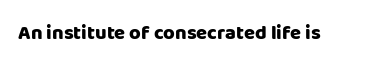
{"italic": "no", "bold": "yes", "underline": "no", "letter_spacing": "normal", "letter_spacing_em": 0.0, "glyph_px": 20}
